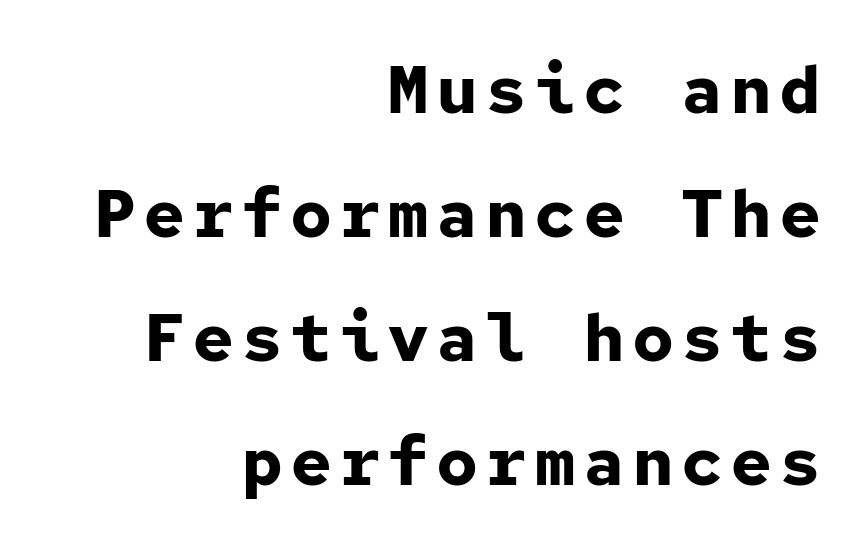
{"serif": "no", "italic": "no", "bold": "yes", "weight": "bold", "width": "normal", "stroke_contrast": "low", "x_height": "medium", "monospaced": "yes", "underline": "no", "align": "right", "line_spacing_ratio": 1.85, "glyph_px": 67}
